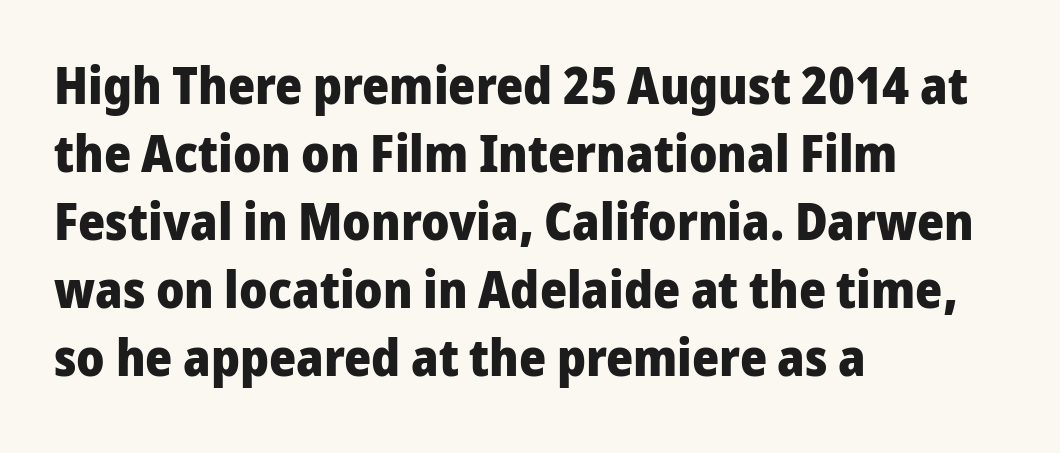
A full-strength bold gives these letters their thick strokes. The letterforms sit shoulder to shoulder at normal distance. You could not count columns in this text — the font is proportionally spaced. These lines are composed in type without serifs. The setting favours the left margin, as ordinary paragraphs usually do.
